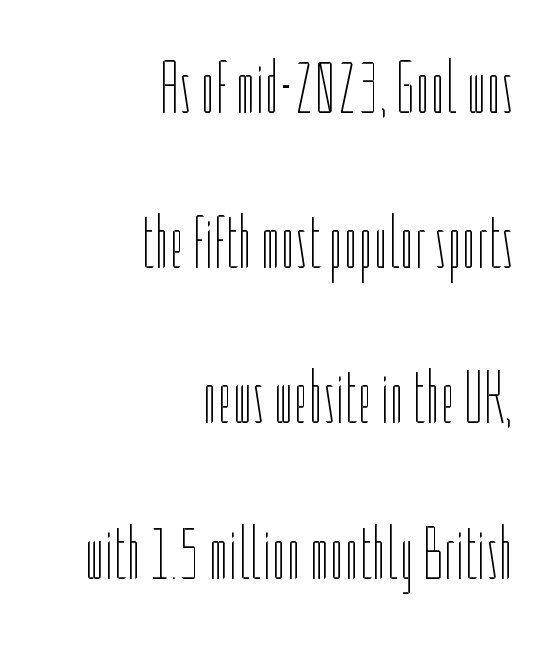
The line texture is even and compact thanks to regular tracking. The cut favours lightness, reaching ordinary text weight at its darkest. This sample has the flowing, uneven cadence of proportional lettering. Just letters on the line, the space beneath them empty. This sample uses an upright cut, with every glyph sitting square on the baseline.
